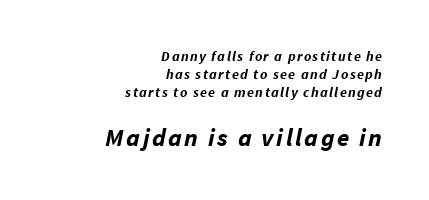
The image shows 25 px bold type, italic (leaning right); set right-aligned, normal line spacing (1.28x), not underlined; the second (bottom) block is 1.79x larger.
